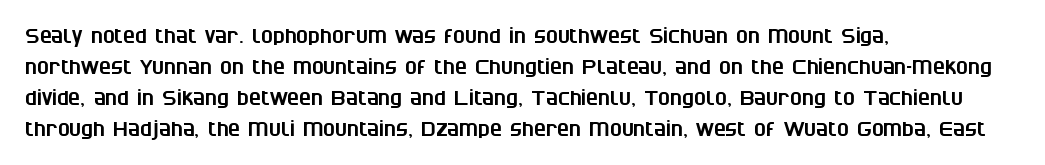
Q: Is the text underlined? A: No.
Q: How is the paragraph aligned? A: Left-aligned.
Q: Is the spacing between letters normal or unusually wide? A: Normal.
Q: Is the spacing between lines tight, normal or loose? A: Normal.
